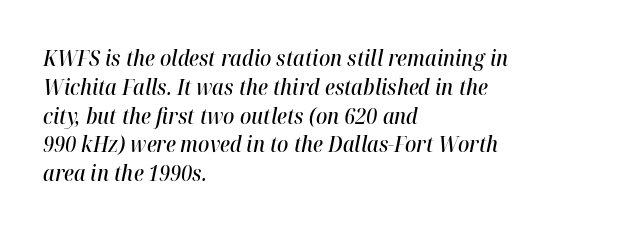
Descenders hang freely into open space. All the whitespace from short lines collects on the right. Summary of vertical rhythm: regular, with standard interline spacing. Italic: yes, the glyphs are oblique.
